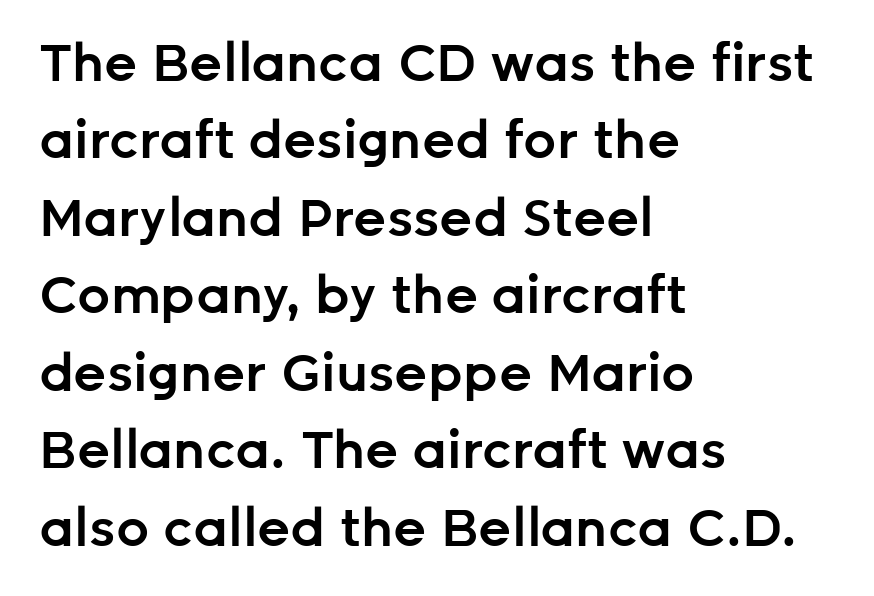
The specimen omits any rule beneath the text block's lines. The lines are quadded left. The block of text has a typical density, with ordinary space between rows. Ascenders rise straight up at ninety degrees.
